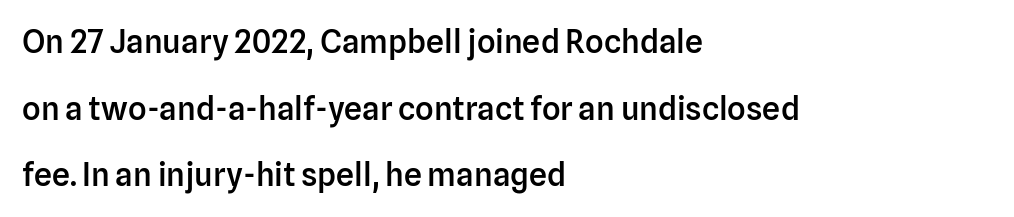
Q: Is the text bold? A: Semi-bold.
Q: Is the text italic (slanted)? A: No, it is upright.
Q: Is the typeface a serif or a sans-serif typeface? A: Sans-serif.
Q: Is the text underlined? A: No.
Q: How is the paragraph aligned? A: Left-aligned.
Q: Is the spacing between letters normal or unusually wide? A: Normal.
Q: Is the spacing between lines tight, normal or loose? A: Loose.
Q: Width (condensed, normal, or wide)? A: Normal.
Q: Stroke contrast? A: Low.
Q: x-height? A: Medium.
Q: Monospaced? A: No.
